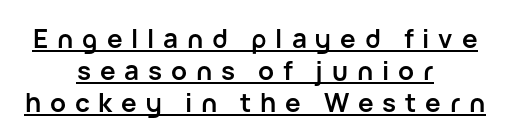
The image shows 26 px bold type, upright; set centered, line spacing 1.23x, unusually wide letter spacing (+0.34 em), underlined.
